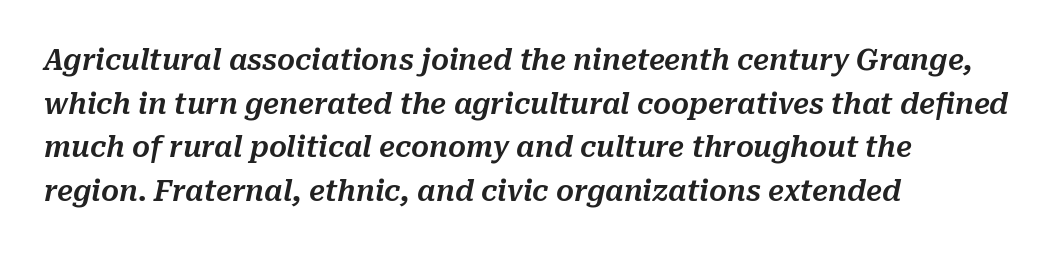
Q: Is the text italic (slanted)? A: Yes, it leans right by about 10 degrees.
Q: Is the text underlined? A: No.
Q: How is the paragraph aligned? A: Left-aligned.
Q: Is the spacing between letters normal or unusually wide? A: Normal.
Q: Is the spacing between lines tight, normal or loose? A: Normal.
Q: Width (condensed, normal, or wide)? A: Normal.
Q: Stroke contrast? A: Medium.
Q: x-height? A: Medium.
Q: Monospaced? A: No.
